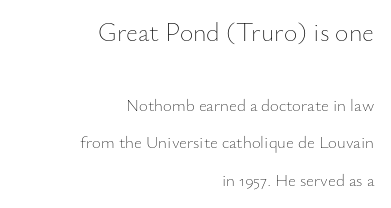
{"italic": "no", "bold": "no", "underline": "no", "align": "right", "line_spacing": "loose", "line_spacing_ratio": 2.2, "letter_spacing": "normal", "letter_spacing_em": 0.0, "larger_block": "first", "size_ratio": 1.53, "glyph_px": 26}
